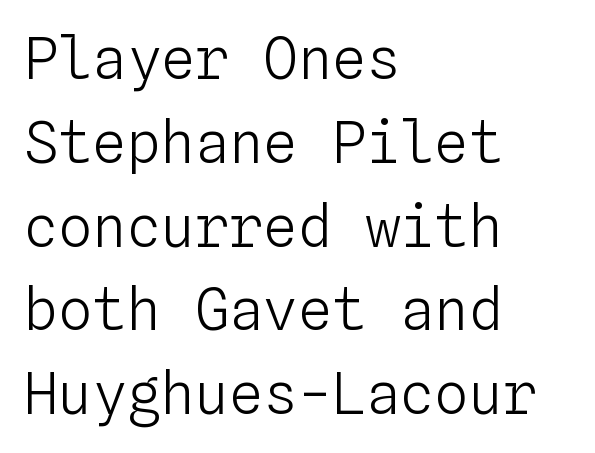
Q: Is the text bold? A: No.
Q: Is the text italic (slanted)? A: No, it is upright.
Q: Is the text underlined? A: No.
Q: How is the paragraph aligned? A: Left-aligned.
Q: Is the spacing between letters normal or unusually wide? A: Normal.
Q: Is the spacing between lines tight, normal or loose? A: Normal.
Q: Width (condensed, normal, or wide)? A: Normal.
Q: Stroke contrast? A: Low.
Q: x-height? A: Medium.
Q: Monospaced? A: Yes.
